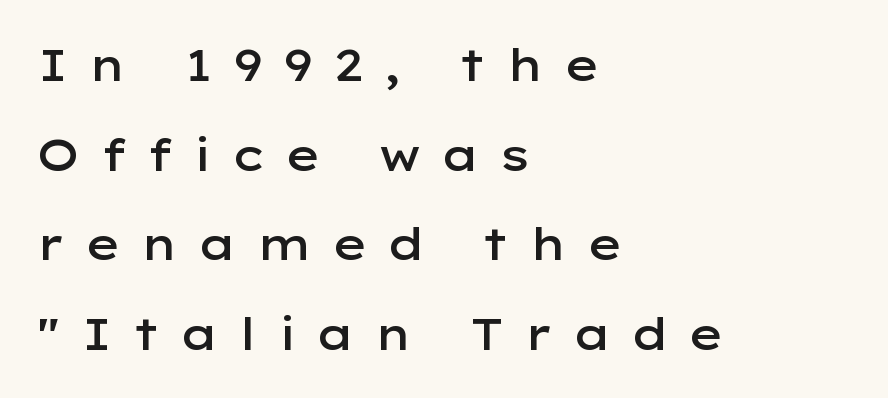
Q: Is the text bold? A: Semi-bold.
Q: Is the text italic (slanted)? A: No, it is upright.
Q: Is the typeface a serif or a sans-serif typeface? A: Sans-serif.
Q: Is the text underlined? A: No.
Q: How is the paragraph aligned? A: Left-aligned.
Q: Is the spacing between letters normal or unusually wide? A: Unusually wide.
Q: Is the spacing between lines tight, normal or loose? A: Loose.
Q: Width (condensed, normal, or wide)? A: Wide.
Q: Stroke contrast? A: Low.
Q: x-height? A: Medium.
Q: Monospaced? A: No.
